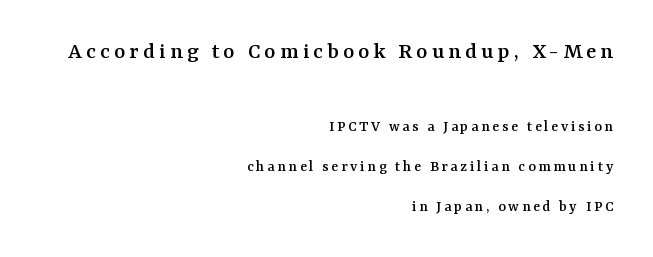
Line spacing here is loose. One-word summary of the alignment: right. Of the two passages, the one on top uses the larger point size. Unlike italic type, these characters show no tilt at all. This rendering features lettering with no underline.
